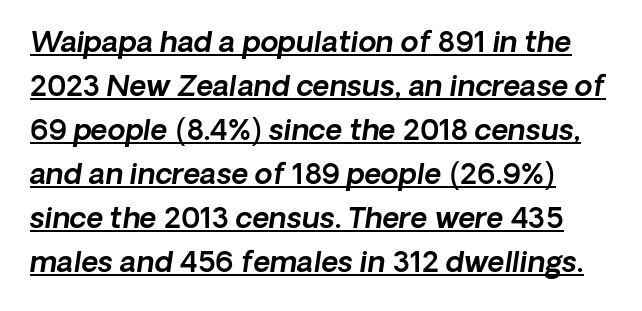
{"italic": "yes", "lean": "right", "slant_degrees": 8, "width": "normal", "x_height": "medium", "monospaced": "no", "underline": "yes", "line_spacing": "normal", "line_spacing_ratio": 1.52, "letter_spacing": "normal", "letter_spacing_em": 0.0, "glyph_px": 29}
